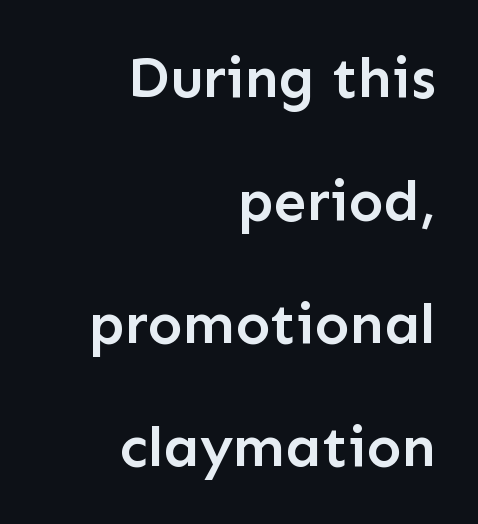
A flush-right, rag-left setting is used for this passage. Tracking value appears to be zero — textbook default spacing. Any mark beneath the type? The region is blank. A typesetter would label this face a sans. Vertical strokes here are truly vertical.
